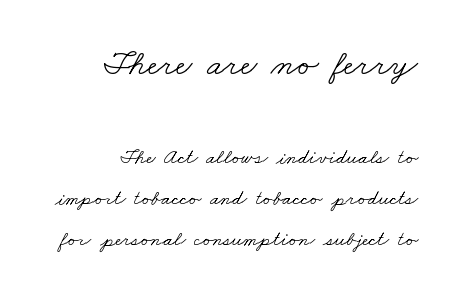
The image shows 36 px light, wide serif type; set loose line spacing (1.97x), normal letter spacing, not underlined; the first (top) block is 1.71x larger; low stroke contrast and a small x-height.
